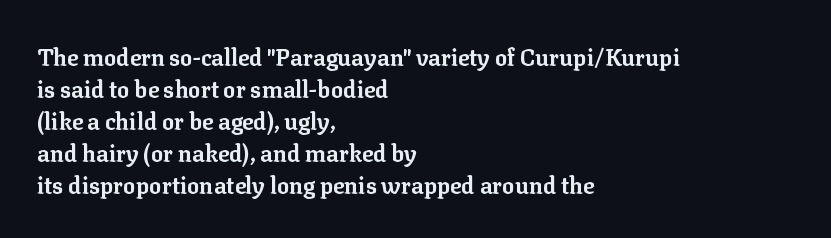
Compared with typical paragraphs, the rows here are spaced about the same. In terms of posture, this sample is upright. You'd pick this weight for a headline — it's a proper bold. Typeset ragged right — the left edge is the straight one.
